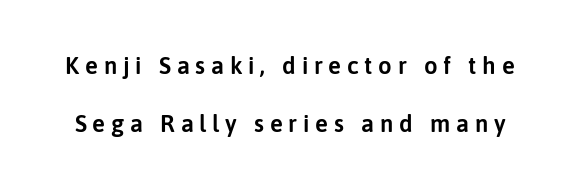
Q: Is the text italic (slanted)? A: No, it is upright.
Q: Is the text underlined? A: No.
Q: Is the spacing between letters normal or unusually wide? A: Unusually wide.
Q: Is the spacing between lines tight, normal or loose? A: Loose.
